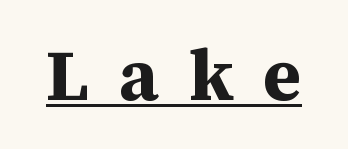
The image shows 72 px bold serif type, upright; set unusually wide letter spacing (+0.41 em), underlined; medium stroke contrast and a medium x-height.
